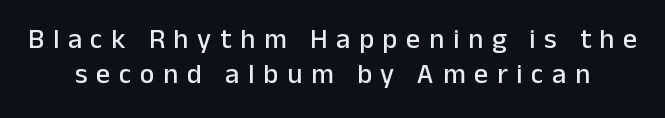
Students, note that the glyphs here are deliberately spaced far apart. This rendering employs a face without finishing strokes, i.e., a sans-serif. The lettering stays uniformly vertical, giving the passage a roman look. Interline gaps are of average width in this sample. The words here are not underlined. Proportional: the letters do not fall into vertical columns.
